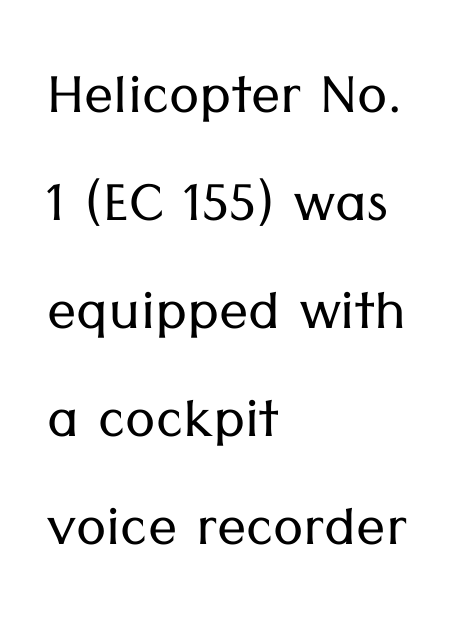
Leftover space on each line is placed entirely after the last word. Here the designer chose a conventional face with non-uniform glyph widths. The letters stand upright; this is a roman face. The letters carry no serifs — their stems end cleanly without finishing strokes. The typeface has the unassuming heft of standard copy or less. Only glyphs here, with clear space below each row.
